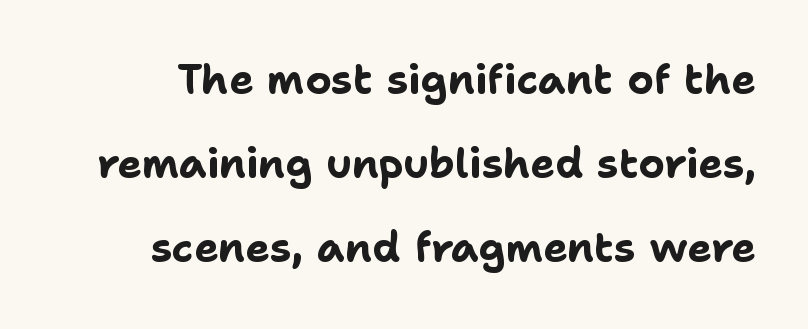
Q: Is the text bold? A: Yes.
Q: Is the text italic (slanted)? A: No, it is upright.
Q: Is the typeface a serif or a sans-serif typeface? A: Sans-serif.
Q: Is the text underlined? A: No.
Q: Is the spacing between letters normal or unusually wide? A: Normal.
Q: Is the spacing between lines tight, normal or loose? A: Loose.
Q: Width (condensed, normal, or wide)? A: Normal.
Q: Stroke contrast? A: Low.
Q: x-height? A: Medium.
Q: Monospaced? A: No.
